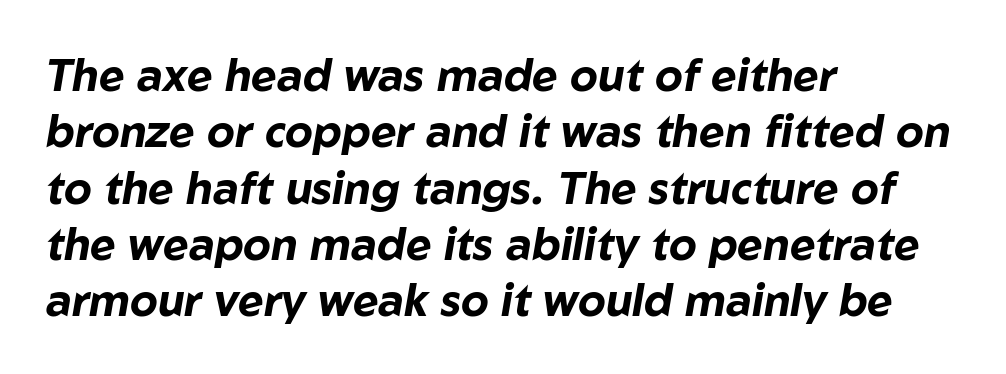
The image shows 44 px bold type, italic (leaning right); set left-aligned, normal line spacing (1.28x), normal letter spacing, not underlined; low stroke contrast and a medium x-height.
